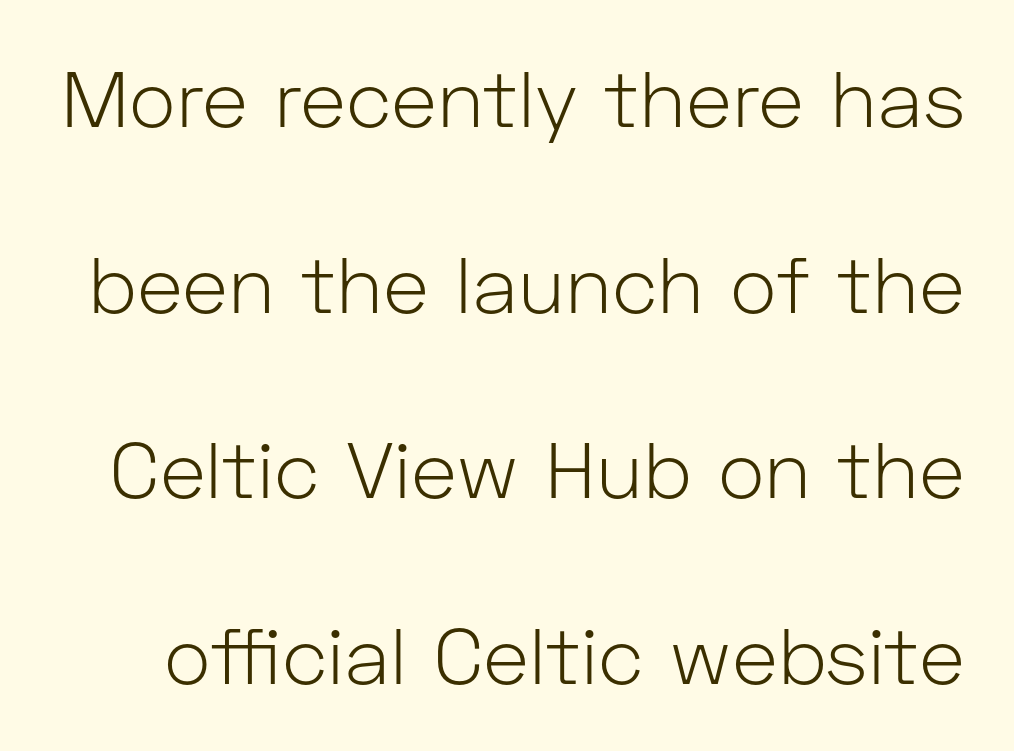
Q: Is the text bold? A: No.
Q: Is the text italic (slanted)? A: No, it is upright.
Q: Is the typeface a serif or a sans-serif typeface? A: Sans-serif.
Q: Is the text underlined? A: No.
Q: Is the spacing between letters normal or unusually wide? A: Normal.
Q: Is the spacing between lines tight, normal or loose? A: Loose.
Q: Width (condensed, normal, or wide)? A: Normal.
Q: Stroke contrast? A: Low.
Q: x-height? A: Medium.
Q: Monospaced? A: No.
